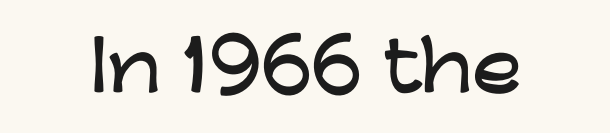
The image shows 67 px wide sans-serif type, upright; set normal letter spacing, not underlined; low stroke contrast and a medium x-height.
